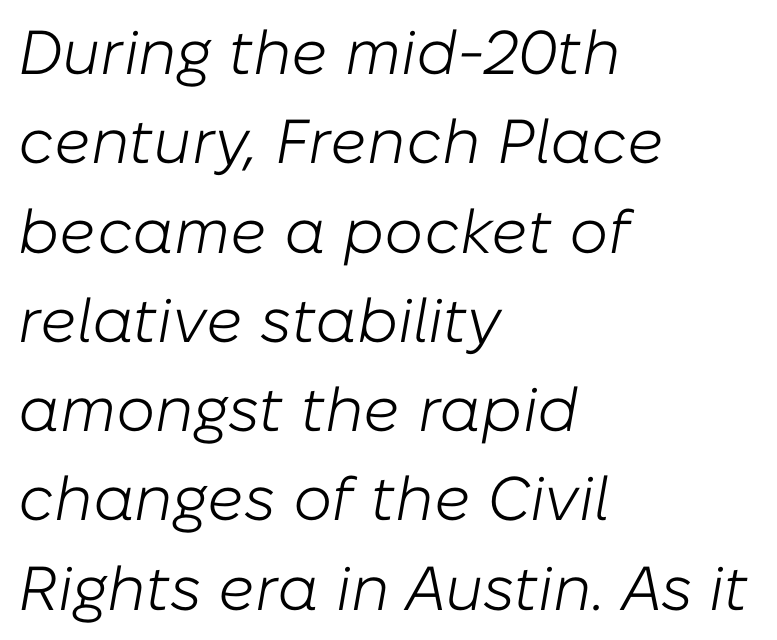
{"italic": "yes", "lean": "right", "slant_degrees": 10, "bold": "no", "weight": "light", "width": "normal", "stroke_contrast": "low", "x_height": "medium", "monospaced": "no", "underline": "no", "align": "left", "line_spacing": "normal", "line_spacing_ratio": 1.44, "letter_spacing": "normal", "letter_spacing_em": 0.0, "glyph_px": 62}
